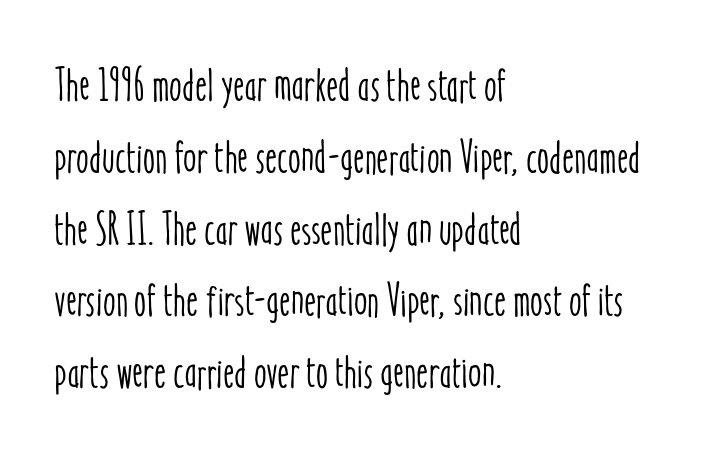
{"italic": "no", "width": "condensed", "stroke_contrast": "low", "x_height": "medium", "monospaced": "no", "underline": "no", "align": "left", "line_spacing": "normal", "line_spacing_ratio": 1.56, "letter_spacing": "normal", "letter_spacing_em": 0.0, "glyph_px": 46}
